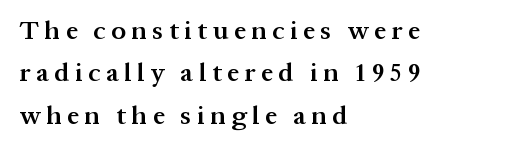
The image shows 26 px text type, upright; set left-aligned, normal line spacing (1.63x), unusually wide letter spacing (+0.22 em), not underlined.
